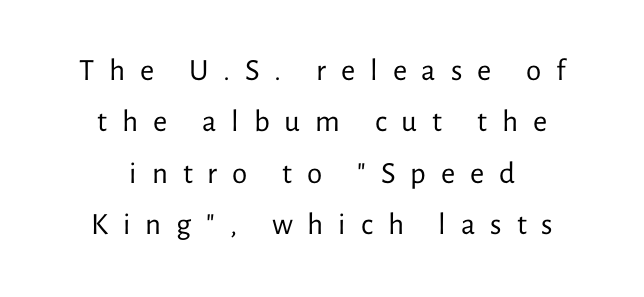
Q: Is the text bold? A: No.
Q: Is the text italic (slanted)? A: No, it is upright.
Q: Is the typeface a serif or a sans-serif typeface? A: Sans-serif.
Q: Is the text underlined? A: No.
Q: How is the paragraph aligned? A: Centered.
Q: Is the spacing between letters normal or unusually wide? A: Unusually wide.
Q: Is the spacing between lines tight, normal or loose? A: Normal.
Q: Width (condensed, normal, or wide)? A: Normal.
Q: Stroke contrast? A: Low.
Q: x-height? A: Medium.
Q: Monospaced? A: No.
